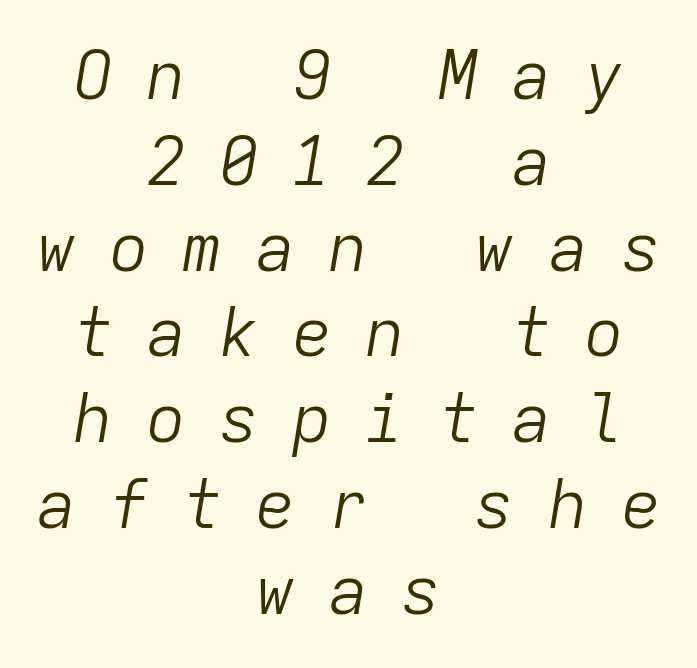
The image shows 67 px light type, italic (leaning right), monospaced; set centered, normal line spacing (1.28x), unusually wide letter spacing (+0.49 em), not underlined; low stroke contrast and a medium x-height.
